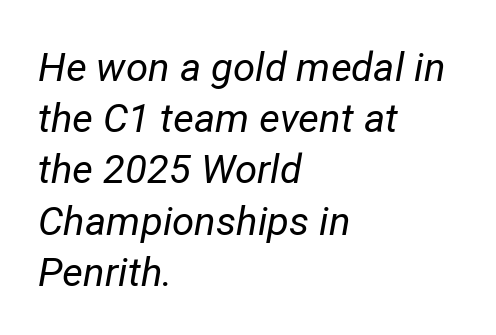
{"italic": "yes", "lean": "right", "slant_degrees": 12, "bold": "no", "weight": "regular", "width": "normal", "stroke_contrast": "low", "x_height": "medium", "monospaced": "no", "underline": "no", "align": "left", "line_spacing": "normal", "line_spacing_ratio": 1.28, "letter_spacing": "normal", "letter_spacing_em": 0.0, "glyph_px": 40}
